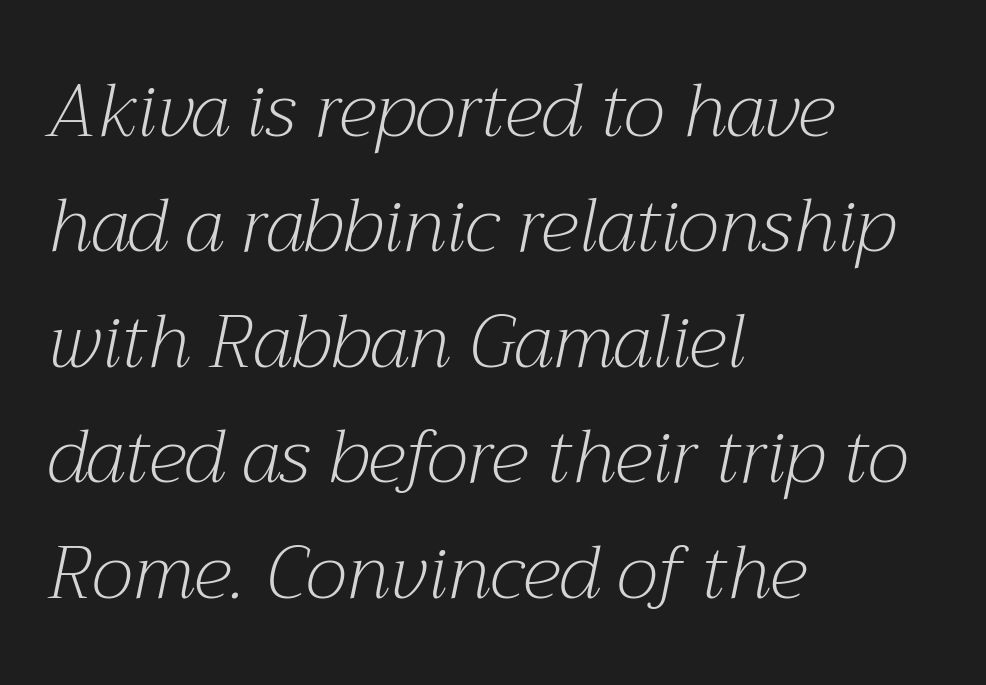
{"serif": "yes", "italic": "yes", "lean": "right", "slant_degrees": 12, "bold": "no", "weight": "light", "width": "normal", "stroke_contrast": "medium", "x_height": "medium", "monospaced": "no", "underline": "no", "align": "left", "line_spacing": "normal", "line_spacing_ratio": 1.56, "letter_spacing": "normal", "letter_spacing_em": 0.0, "glyph_px": 74}
